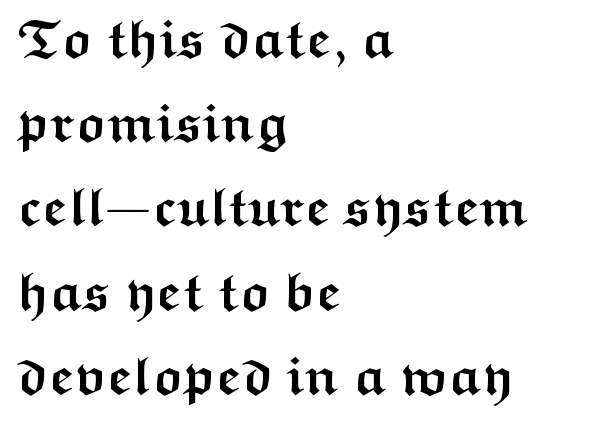
The image shows 54 px semibold, wide sans-serif type, upright; set left-aligned, normal line spacing (1.56x), normal letter spacing, not underlined; medium stroke contrast and a medium x-height.
